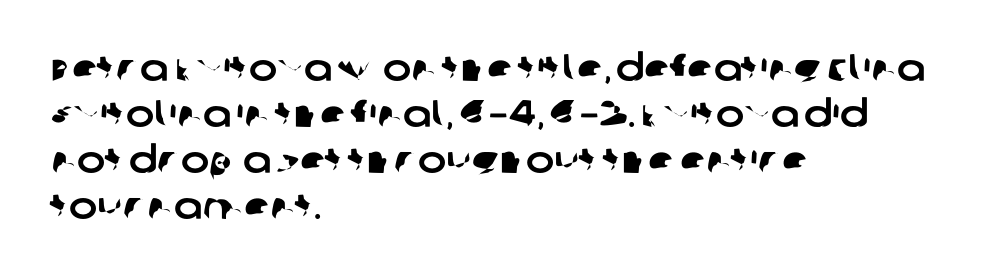
{"serif": "no", "width": "normal", "stroke_contrast": "low", "x_height": "large", "monospaced": "no", "underline": "no", "align": "left", "line_spacing_ratio": 1.21, "letter_spacing": "normal", "letter_spacing_em": 0.0, "glyph_px": 38}
